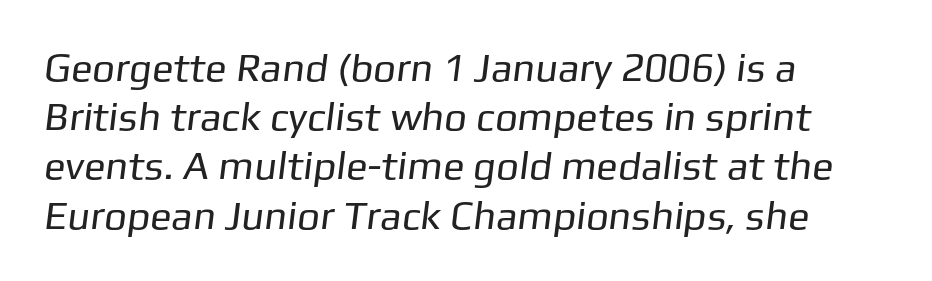
The image shows 40 px regular-weight sans-serif type; set left-aligned, line spacing 1.23x, normal letter spacing, not underlined; low stroke contrast and a medium x-height.
